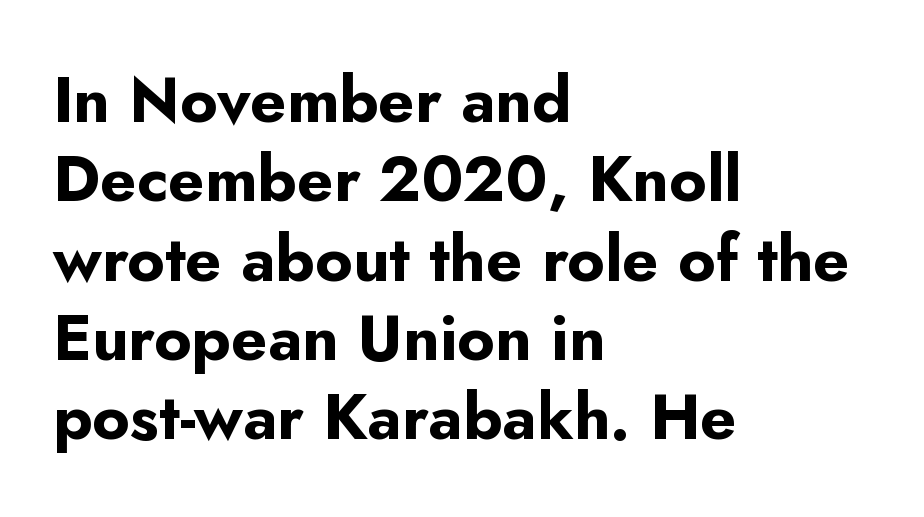
What stands out about the letter spacing? Nothing — it is the standard amount. Each letter keeps its own natural width here, so spacing adapts to shape. Note: no serifs on the glyphs. Caption: multi-line text, flush left, ragged right. The zone under the glyphs is completely vacant. It's the straight-up-and-down kind of type.
